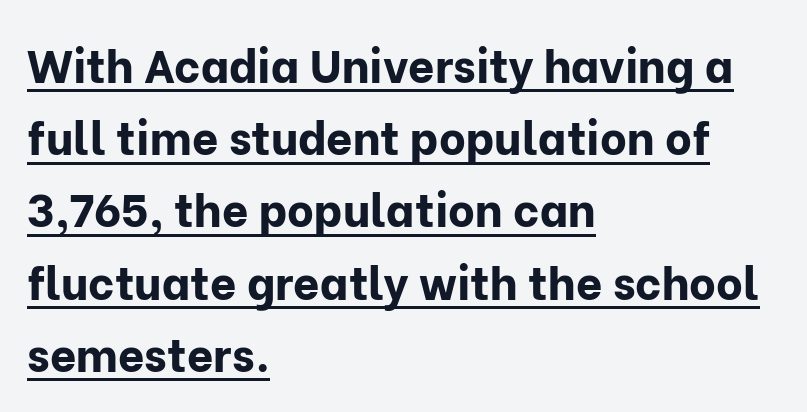
{"serif": "no", "italic": "no", "bold": "yes", "weight": "bold", "width": "normal", "stroke_contrast": "low", "x_height": "medium", "monospaced": "no", "underline": "yes", "align": "left", "line_spacing": "normal", "line_spacing_ratio": 1.57, "letter_spacing": "normal", "letter_spacing_em": 0.0, "glyph_px": 46}
